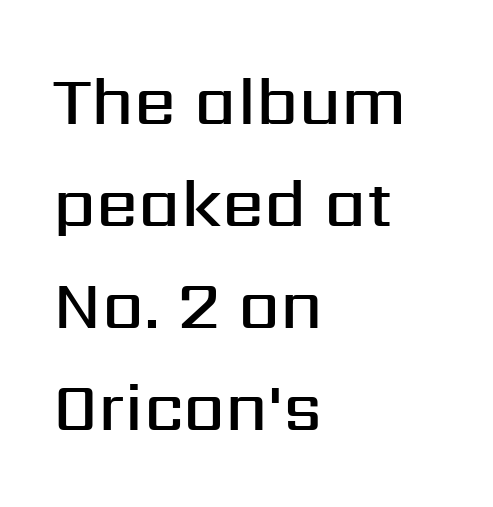
No feet cap the strokes, marking this as sans-serif type. These lines are rendered in a variable-pitch font. Plain, unruled lines of type. This sample uses an upright cut, with every glyph sitting square on the baseline.
